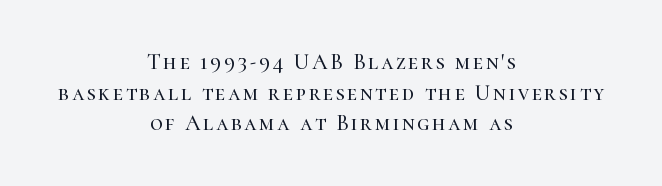
Descenders are the only things crossing below the line. This sample uses an upright cut, with every glyph sitting square on the baseline. Quick note: interline space is typical. The paragraph shown floats in the horizontal middle.
